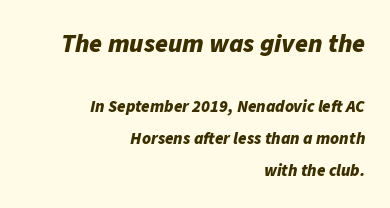
{"italic": "yes", "lean": "right", "slant_degrees": 11, "bold": "yes", "underline": "no", "align": "right", "line_spacing_ratio": 1.87, "letter_spacing": "normal", "letter_spacing_em": 0.0, "larger_block": "first", "size_ratio": 1.53, "glyph_px": 26}
